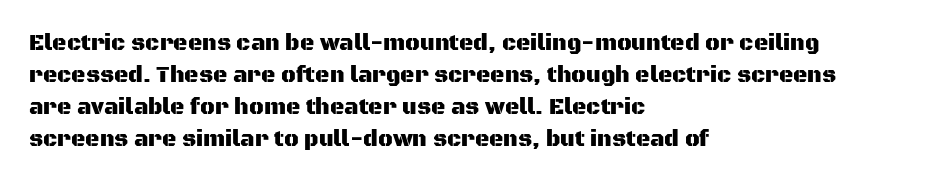
Q: Is the text italic (slanted)? A: No, it is upright.
Q: Is the text underlined? A: No.
Q: How is the paragraph aligned? A: Left-aligned.
Q: Is the spacing between letters normal or unusually wide? A: Normal.
Q: Is the spacing between lines tight, normal or loose? A: Normal.
